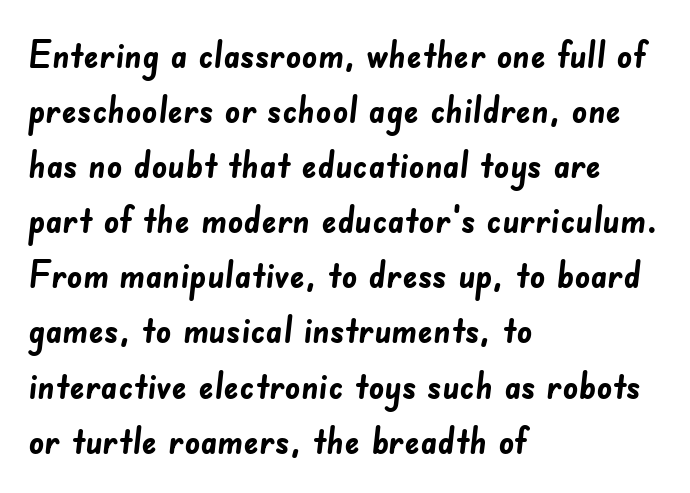
The image shows 38 px semibold sans-serif type; set left-aligned, normal line spacing (1.45x), normal letter spacing, not underlined; low stroke contrast and a small x-height.
